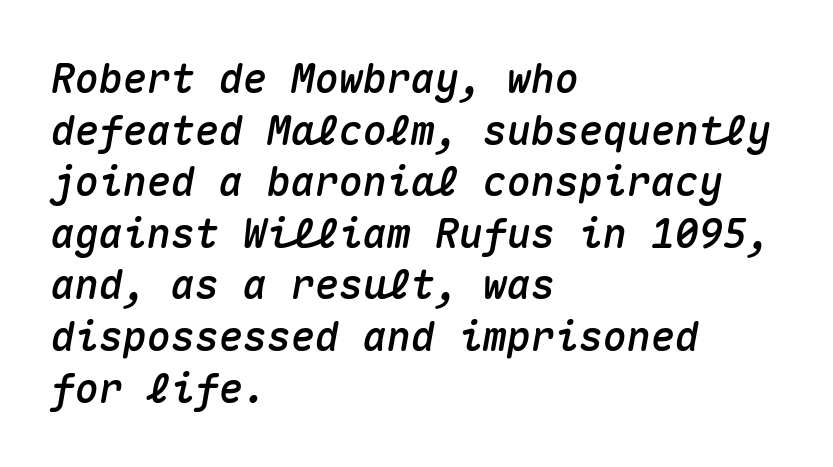
Q: Is the text italic (slanted)? A: Yes, it leans right by about 10 degrees.
Q: Is the text underlined? A: No.
Q: How is the paragraph aligned? A: Left-aligned.
Q: Is the spacing between letters normal or unusually wide? A: Normal.
Q: Is the spacing between lines tight, normal or loose? A: Normal.
Q: Width (condensed, normal, or wide)? A: Normal.
Q: Stroke contrast? A: Medium.
Q: x-height? A: Medium.
Q: Monospaced? A: Yes.
